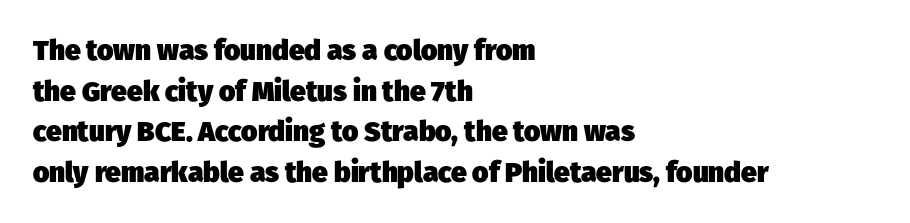
The image shows 28 px heavy sans-serif type; set left-aligned, normal line spacing (1.45x), normal letter spacing, not underlined; low stroke contrast and a medium x-height.
